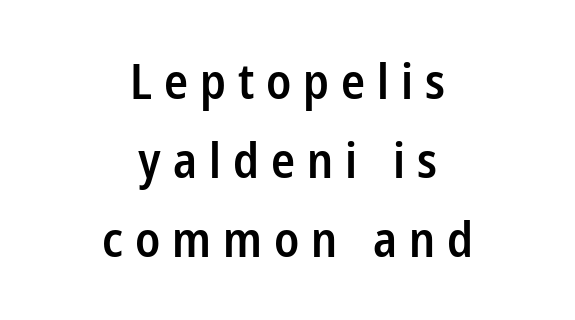
Ascenders rise straight up at ninety degrees. Each letter keeps its own natural width here, so spacing adapts to shape. The face used here is a semibold: visibly heavier than regular, lighter than bold. Has an underline been added? It has not.
